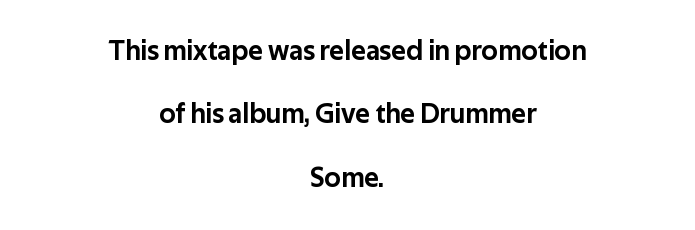
Widely set lines give the paragraph a tall, airy silhouette. Italic: no, the glyphs are upright roman. Stroke terminals: plain, sans-serif. Each letter keeps its own natural width here, so spacing adapts to shape. This rendering leaves character spacing at its baseline value. Type without underlining.
